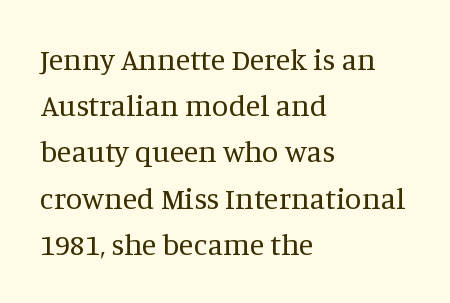
Stems and bowls with no extra thickness — not bold. Upright lettering throughout. Compared with a centered layout, this one pins lines to the left instead. The space directly below the letters is spotless.
